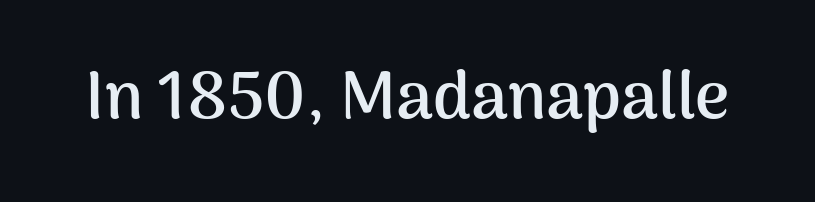
{"serif": "no", "italic": "no", "bold": "yes", "weight": "semibold", "width": "normal", "stroke_contrast": "medium", "x_height": "medium", "monospaced": "no", "underline": "no", "letter_spacing": "normal", "letter_spacing_em": 0.0, "glyph_px": 66}
